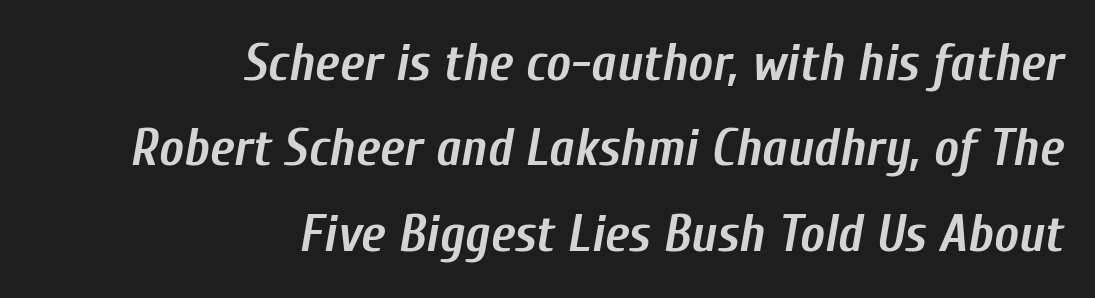
Nobody drew a line under any word here. The typesetting leans heavy: a genuine bold. Notice how the stems are inclined rather than vertical — that's the hallmark of italics. The line-height multiplier appears to be the usual default.
